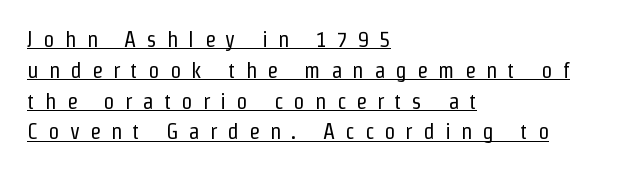
{"italic": "no", "bold": "no", "underline": "yes", "align": "left", "line_spacing": "normal", "line_spacing_ratio": 1.4, "letter_spacing": "wide", "letter_spacing_em": 0.47, "glyph_px": 22}
